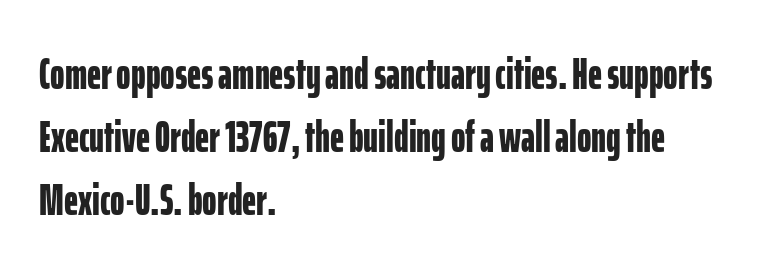
{"serif": "no", "italic": "no", "bold": "yes", "weight": "bold", "width": "condensed", "stroke_contrast": "low", "x_height": "medium", "monospaced": "no", "underline": "no", "align": "left", "line_spacing": "normal", "line_spacing_ratio": 1.43, "letter_spacing": "normal", "letter_spacing_em": 0.0, "glyph_px": 44}
